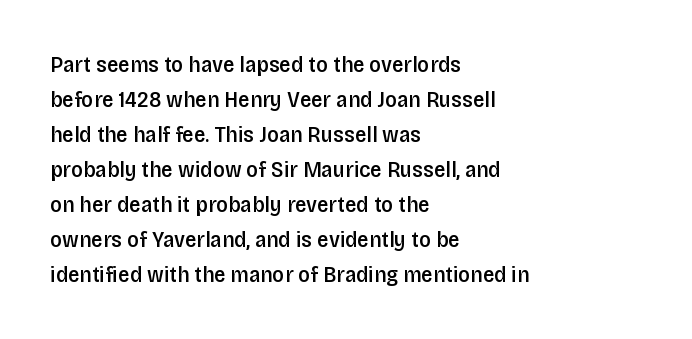
Q: Is the text bold? A: Semi-bold.
Q: Is the text italic (slanted)? A: No, it is upright.
Q: Is the text underlined? A: No.
Q: How is the paragraph aligned? A: Left-aligned.
Q: Is the spacing between letters normal or unusually wide? A: Normal.
Q: Is the spacing between lines tight, normal or loose? A: Normal.
